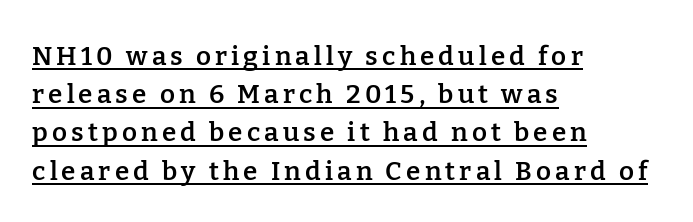
The image shows 26 px text type, upright; set left-aligned, normal line spacing (1.47x), underlined.
